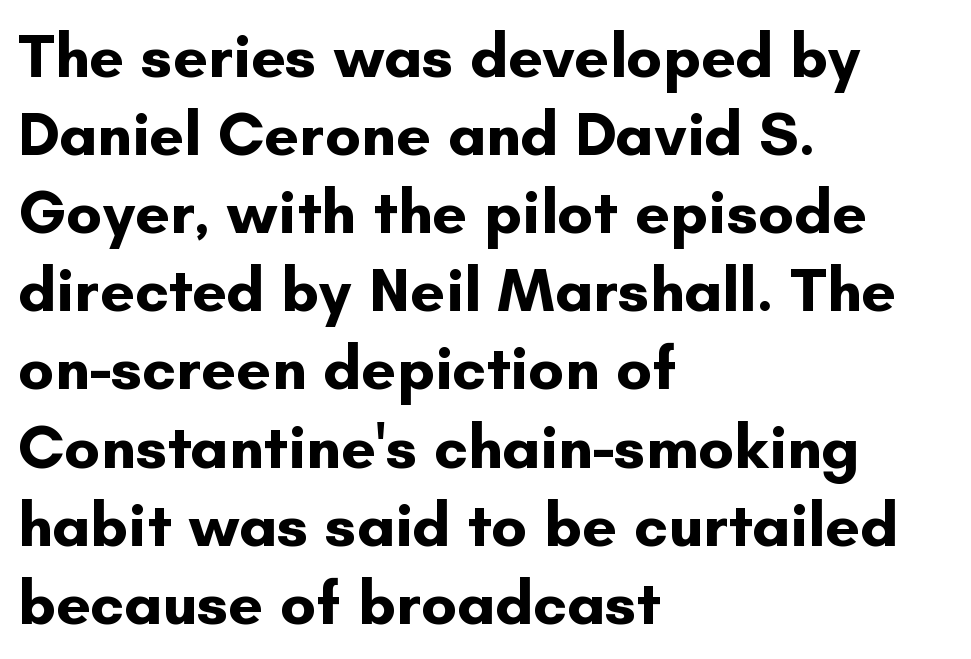
Q: Is the text bold? A: Yes.
Q: Is the text italic (slanted)? A: No, it is upright.
Q: Is the typeface a serif or a sans-serif typeface? A: Sans-serif.
Q: Is the text underlined? A: No.
Q: How is the paragraph aligned? A: Left-aligned.
Q: Is the spacing between letters normal or unusually wide? A: Normal.
Q: Is the spacing between lines tight, normal or loose? A: Normal.
Q: Width (condensed, normal, or wide)? A: Normal.
Q: Stroke contrast? A: Low.
Q: x-height? A: Small.
Q: Monospaced? A: No.
